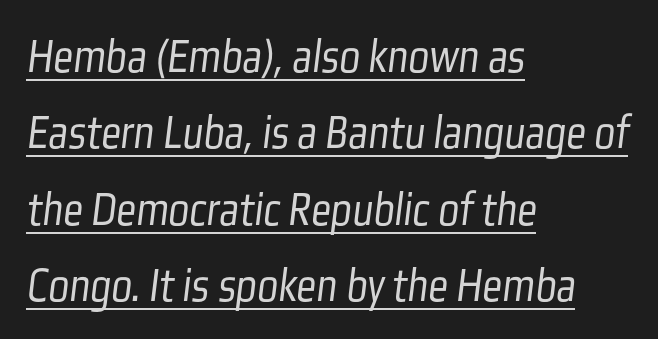
{"serif": "no", "bold": "no", "weight": "light", "width": "condensed", "stroke_contrast": "low", "x_height": "medium", "monospaced": "no", "underline": "yes", "align": "left", "line_spacing": "normal", "line_spacing_ratio": 1.56, "letter_spacing": "normal", "letter_spacing_em": 0.0, "glyph_px": 49}
